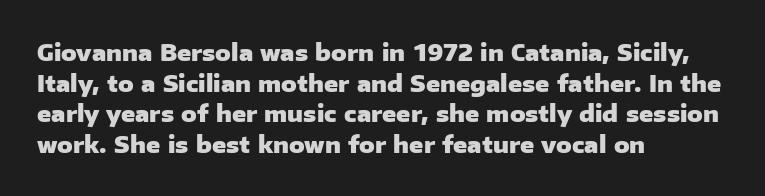
Q: Is the text bold? A: Yes.
Q: Is the text italic (slanted)? A: No, it is upright.
Q: Is the text underlined? A: No.
Q: How is the paragraph aligned? A: Left-aligned.
Q: Is the spacing between letters normal or unusually wide? A: Normal.
Q: Is the spacing between lines tight, normal or loose? A: Normal.
